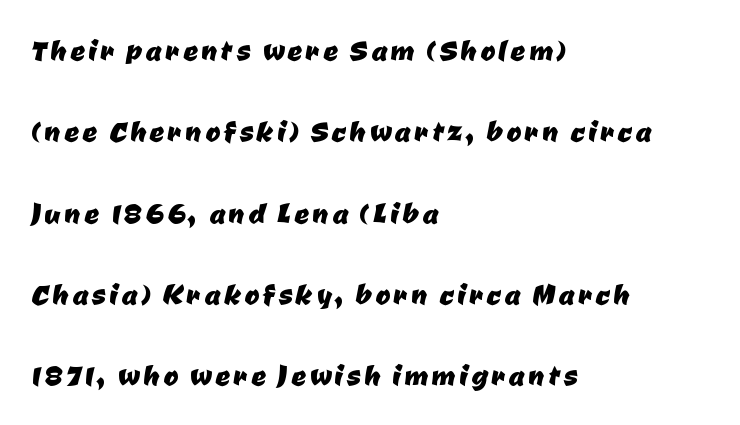
The image shows 36 px sans-serif type; set left-aligned, loose line spacing (2.26x), not underlined; low stroke contrast and a medium x-height.
